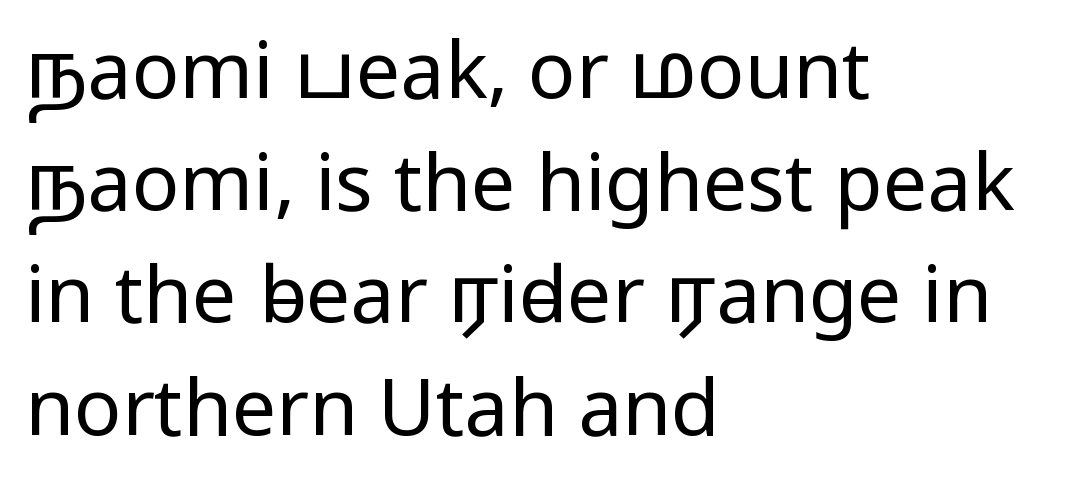
The baseline area is clear. Short note: letters normally spaced. What's the leading like? Ordinary, nothing unusual. The type sits square on the baseline with zero lean. You could not count columns in this text — the font is proportionally spaced.
